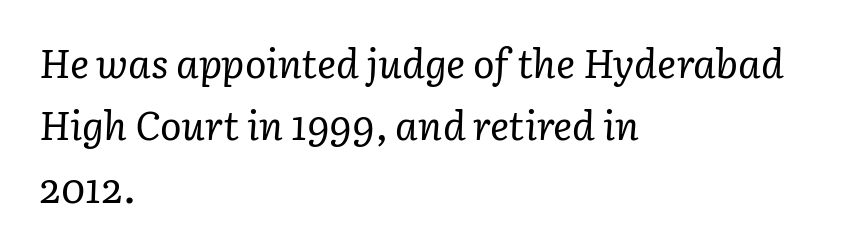
Q: Is the text bold? A: No.
Q: Is the text italic (slanted)? A: Yes, it leans right by about 3 degrees.
Q: Is the typeface a serif or a sans-serif typeface? A: Serif.
Q: Is the text underlined? A: No.
Q: How is the paragraph aligned? A: Left-aligned.
Q: Is the spacing between letters normal or unusually wide? A: Normal.
Q: Is the spacing between lines tight, normal or loose? A: Normal.
Q: Width (condensed, normal, or wide)? A: Normal.
Q: Stroke contrast? A: Low.
Q: x-height? A: Medium.
Q: Monospaced? A: No.
